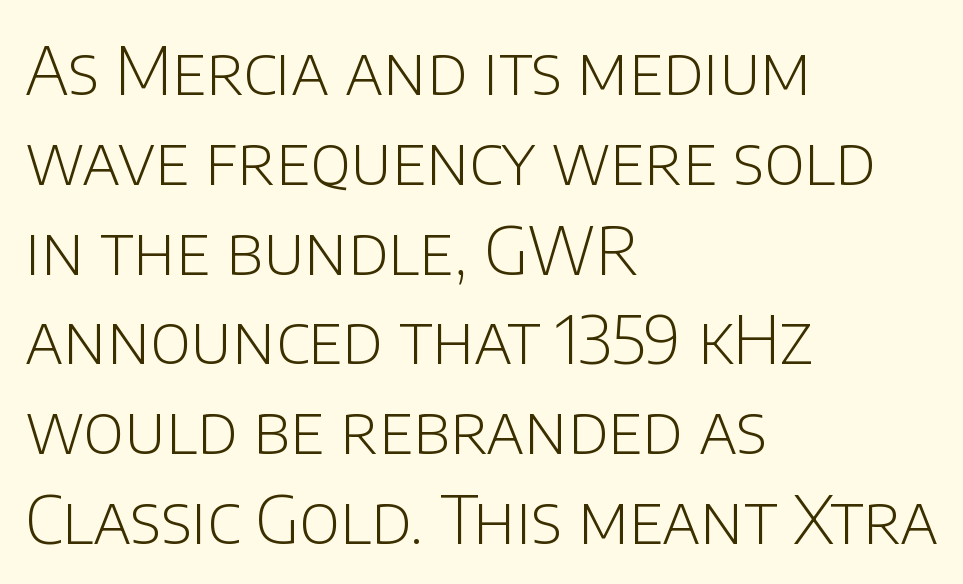
The image shows 67 px light sans-serif type, upright; set left-aligned, normal line spacing (1.34x), normal letter spacing, not underlined; low stroke contrast and a large x-height.
